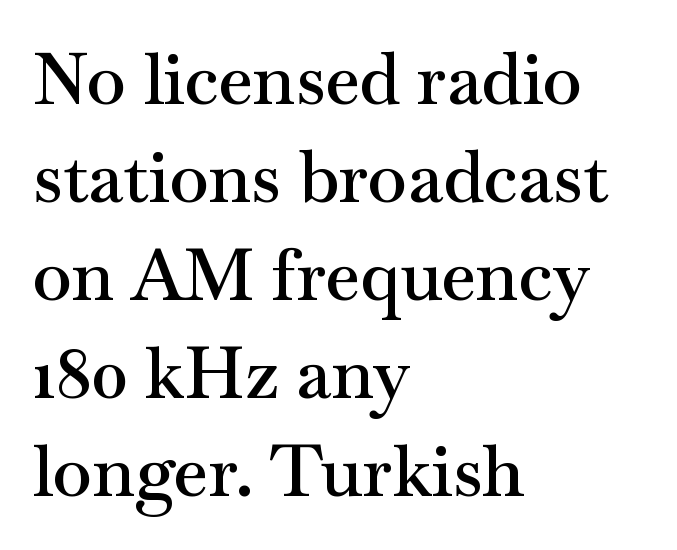
The image shows 71 px semibold, wide serif type, upright; set left-aligned, normal line spacing (1.38x), normal letter spacing, not underlined; medium stroke contrast and a small x-height.
